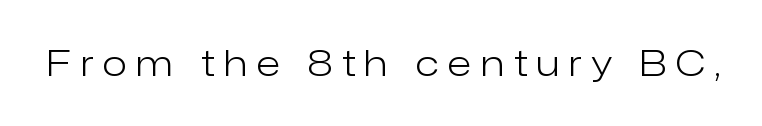
The image shows 36 px light sans-serif type, upright; set unusually wide letter spacing (+0.27 em), not underlined; low stroke contrast and a medium x-height.
